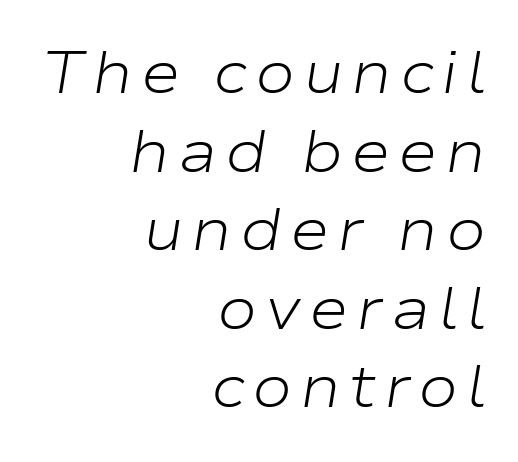
The image shows 60 px light, wide type, italic (leaning right); set right-aligned, normal line spacing (1.31x), not underlined; low stroke contrast and a medium x-height.
